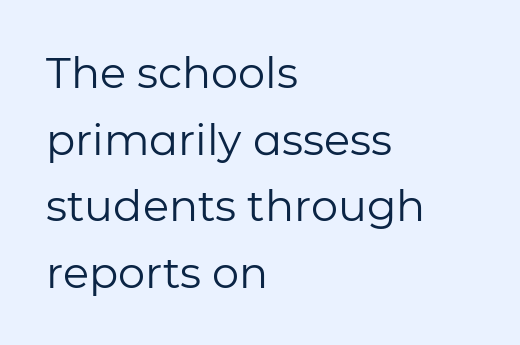
{"serif": "no", "italic": "no", "bold": "no", "weight": "regular", "width": "normal", "stroke_contrast": "low", "x_height": "medium", "monospaced": "no", "underline": "no", "align": "left", "line_spacing": "normal", "line_spacing_ratio": 1.55, "letter_spacing": "normal", "letter_spacing_em": 0.0, "glyph_px": 43}
